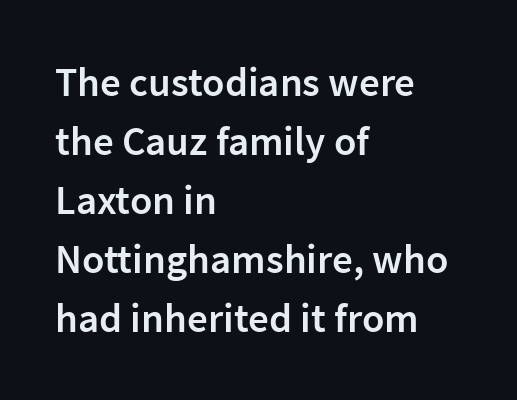
The image shows 41 px semibold sans-serif type, upright; set left-aligned, normal line spacing (1.44x), normal letter spacing, not underlined; low stroke contrast and a medium x-height.
